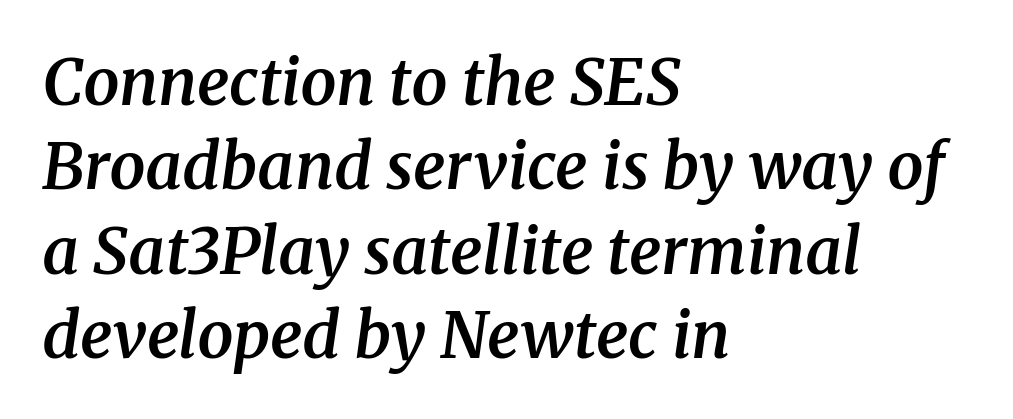
Spacing verdict: proportional, widths tailored to each character. Firm but not heavy-handed strokes: this text is semibold. Does the copy run flush right? No — it runs flush left. This is oblique type, the kind used for emphasis or titles.
